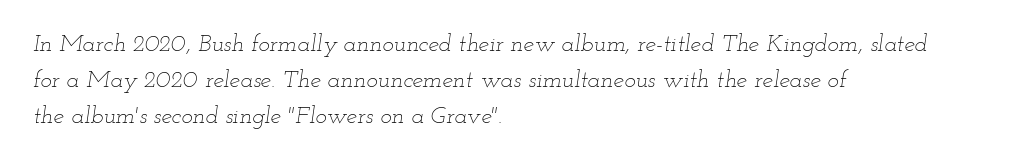
The lettering tilts uniformly, giving the passage an italic look. The rows are spaced the way most documents space them. Stem width sits at or under what a default text font uses. Each row of text sits above clean, open space. You could call the tracking neutral — neither tight nor loose.
